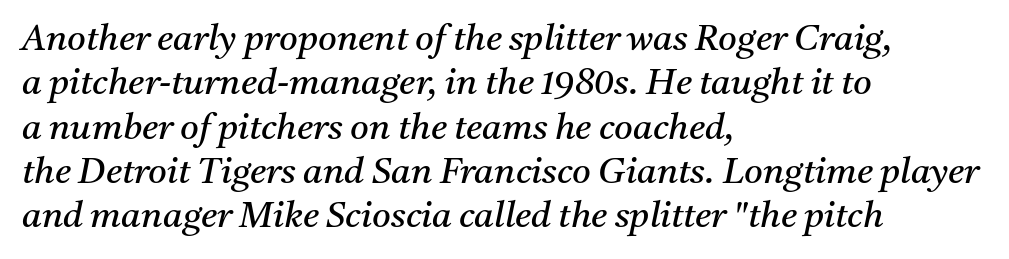
Q: Is the text bold? A: No.
Q: Is the text italic (slanted)? A: Yes, it leans right by about 11 degrees.
Q: Is the typeface a serif or a sans-serif typeface? A: Serif.
Q: Is the text underlined? A: No.
Q: How is the paragraph aligned? A: Left-aligned.
Q: Is the spacing between letters normal or unusually wide? A: Normal.
Q: Width (condensed, normal, or wide)? A: Normal.
Q: Stroke contrast? A: Medium.
Q: x-height? A: Medium.
Q: Monospaced? A: No.
